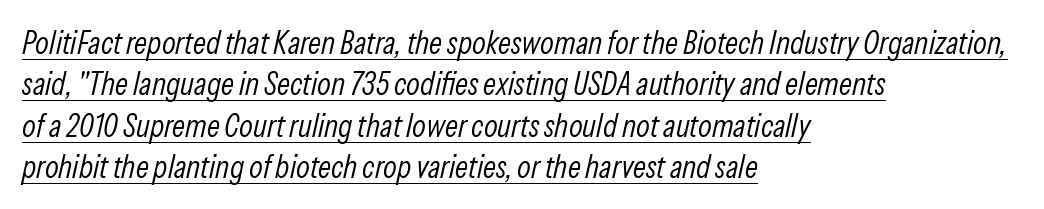
Q: Is the text bold? A: No.
Q: Is the text italic (slanted)? A: Yes, it leans right by about 13 degrees.
Q: Is the text underlined? A: Yes.
Q: How is the paragraph aligned? A: Left-aligned.
Q: Is the spacing between letters normal or unusually wide? A: Normal.
Q: Is the spacing between lines tight, normal or loose? A: Normal.
Q: Width (condensed, normal, or wide)? A: Condensed.
Q: Stroke contrast? A: Low.
Q: x-height? A: Medium.
Q: Monospaced? A: No.
